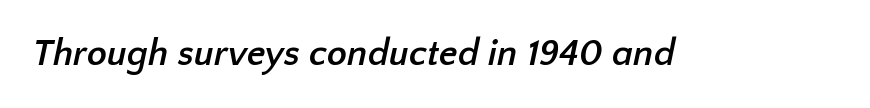
Compared with an ordinary text face, these strokes are far heavier — a full bold. No word sits above an underline. Each letter keeps its own natural width here, so spacing adapts to shape. Standard letterfit; no display-style spreading of the glyphs. No feet cap the strokes, marking this as sans-serif type.
